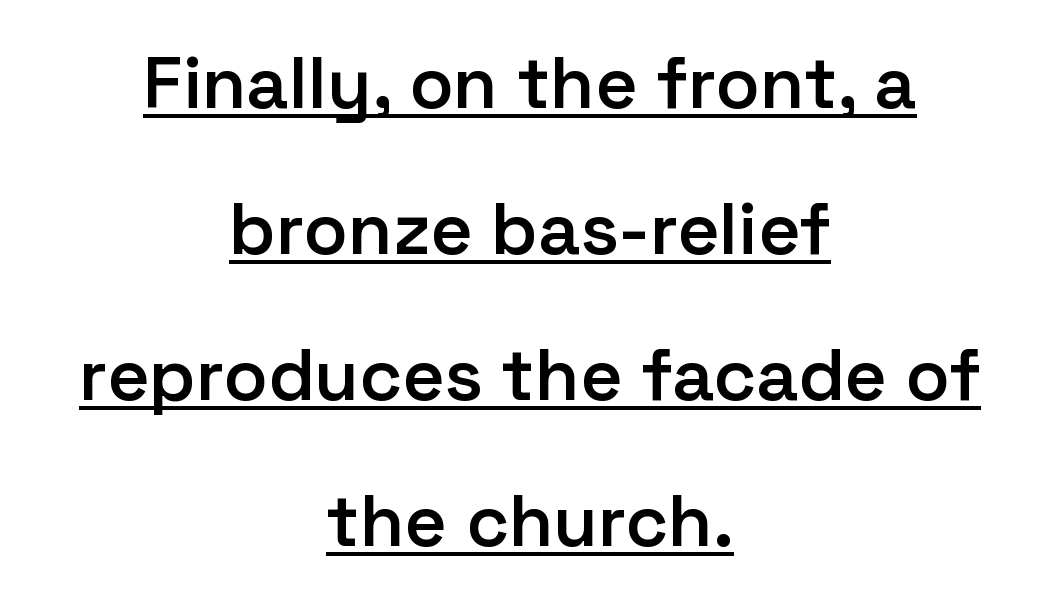
{"serif": "no", "italic": "no", "bold": "semi", "weight": "semibold", "width": "normal", "stroke_contrast": "low", "x_height": "medium", "monospaced": "no", "underline": "yes", "align": "center", "line_spacing": "loose", "line_spacing_ratio": 2.0, "letter_spacing": "normal", "letter_spacing_em": 0.0, "glyph_px": 73}
